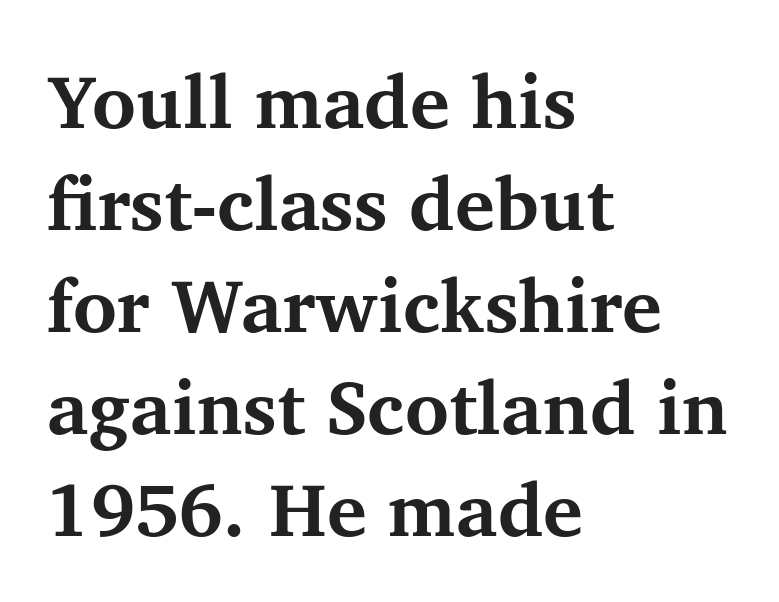
Q: Is the text bold? A: Yes.
Q: Is the text italic (slanted)? A: No, it is upright.
Q: Is the typeface a serif or a sans-serif typeface? A: Serif.
Q: Is the text underlined? A: No.
Q: How is the paragraph aligned? A: Left-aligned.
Q: Is the spacing between letters normal or unusually wide? A: Normal.
Q: Is the spacing between lines tight, normal or loose? A: Normal.
Q: Width (condensed, normal, or wide)? A: Normal.
Q: Stroke contrast? A: Medium.
Q: x-height? A: Medium.
Q: Monospaced? A: No.
